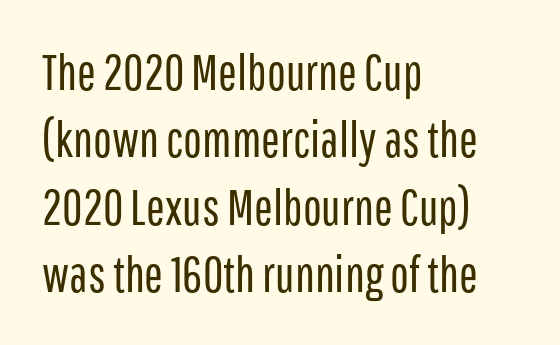
How are the letters spaced? Ordinarily, with no added tracking. Characters remain perfectly vertical along every line. Do the characters align in a grid? No, the font is proportional. The line-height multiplier appears to be the usual default.
